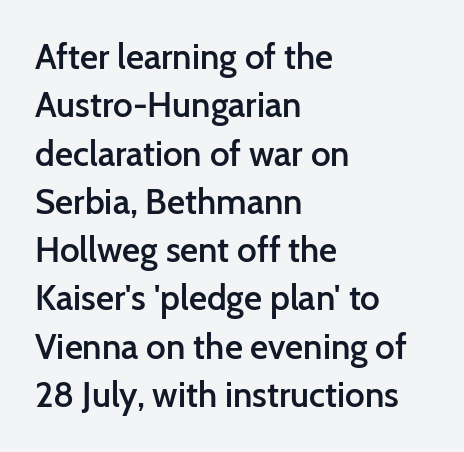
The image shows 35 px semibold sans-serif type, upright; set left-aligned, normal line spacing (1.38x), normal letter spacing, not underlined; low stroke contrast and a medium x-height.
